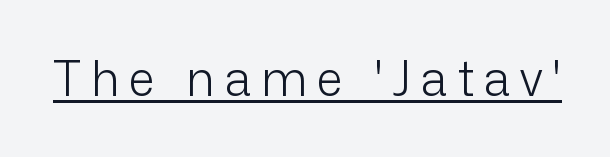
Words appear elongated and porous because spacing is wide. Ascenders rise straight up at ninety degrees. Weight: in the light-to-regular range. Descenders here cross a horizontal rule under the line.
